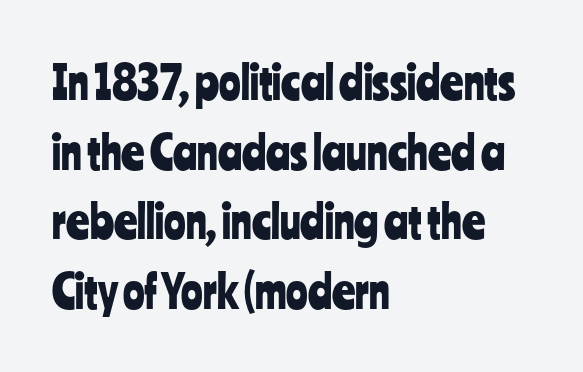
The setting favours the left margin, as ordinary paragraphs usually do. Serifs: no, the terminals of the letterforms are clean. A bare baseline throughout the passage. The letters advance in unequal steps, a hallmark of proportional type.
